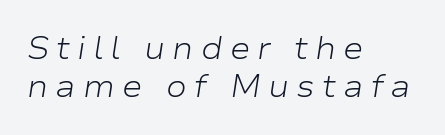
The image shows 31 px light, wide type, italic (leaning right); set left-aligned, line spacing 1.21x, unusually wide letter spacing (+0.23 em), not underlined; low stroke contrast and a medium x-height.
